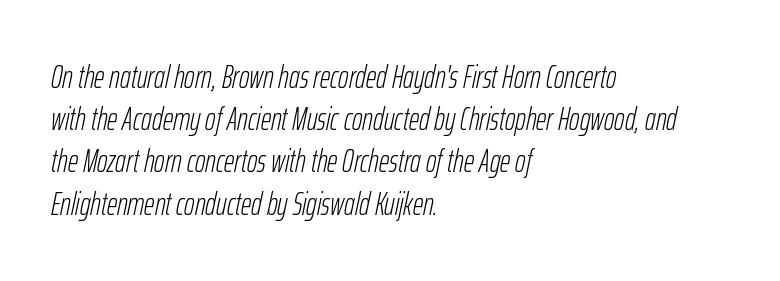
The image shows 32 px light, condensed type, italic (leaning right); set left-aligned, normal line spacing (1.32x), normal letter spacing, not underlined; low stroke contrast and a medium x-height.
